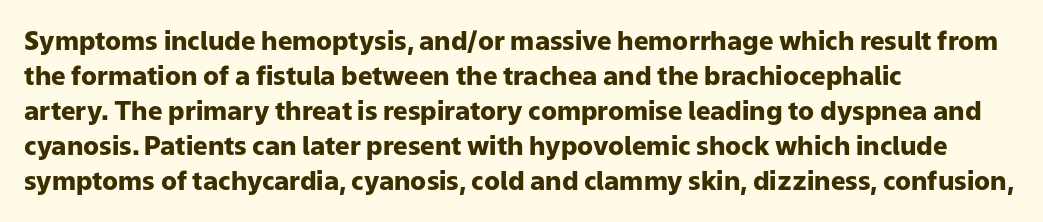
Spacing between characters is what you'd get straight out of the box. If you drew a line through each stem, it would be perfectly vertical. Which margin do the lines hug? The left one — the right edge is uneven. Leading: standard. Is the type bold? Yes — the strokes are clearly thick and heavy.
